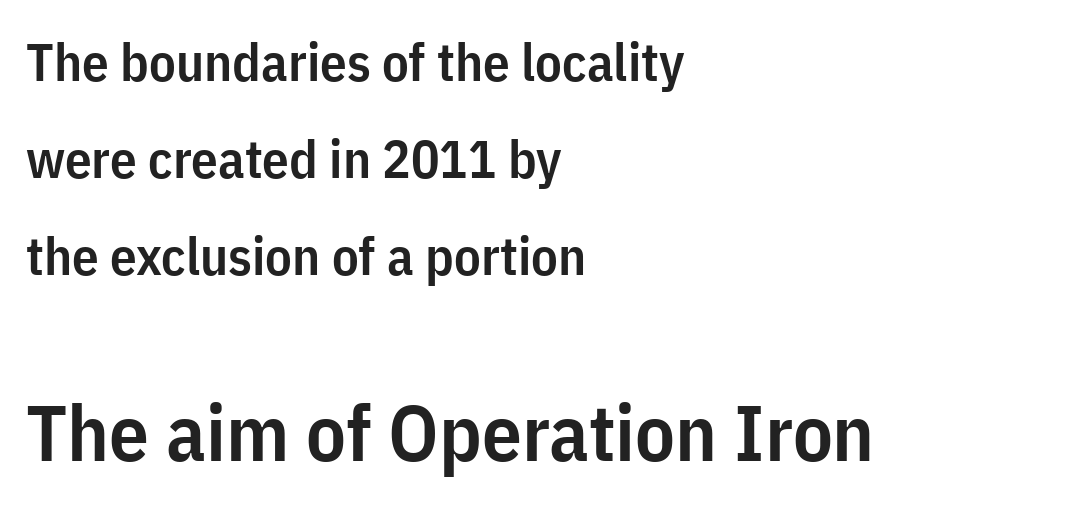
The image shows 79 px semibold, condensed sans-serif type, upright; set left-aligned, line spacing 1.83x, normal letter spacing, not underlined; the second (bottom) block is 1.49x larger; low stroke contrast and a medium x-height.
